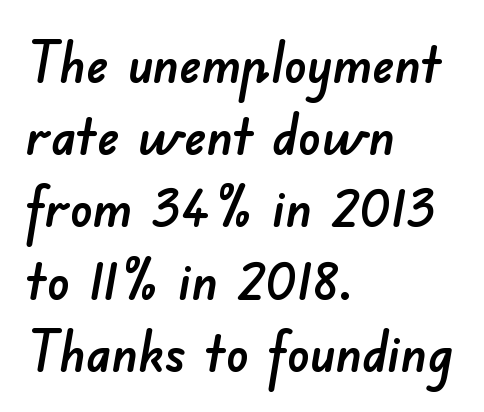
The image shows 56 px sans-serif type; set left-aligned, normal line spacing (1.29x), normal letter spacing, not underlined; low stroke contrast and a small x-height.
